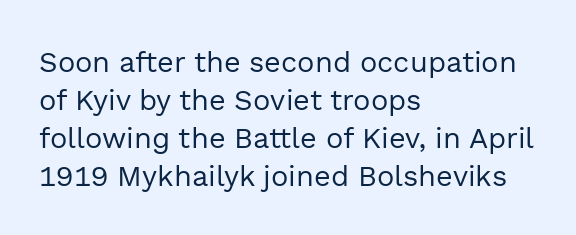
The image shows 29 px regular-weight sans-serif type, upright; set left-aligned, normal line spacing (1.31x), normal letter spacing, not underlined; a medium x-height.
